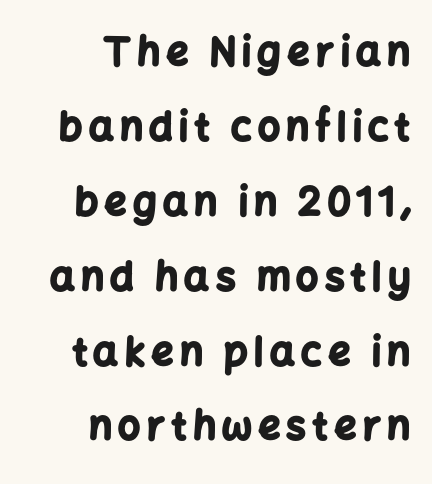
The image shows 39 px bold sans-serif type, upright; set right-aligned, loose line spacing (1.92x), not underlined; low stroke contrast and a medium x-height.
